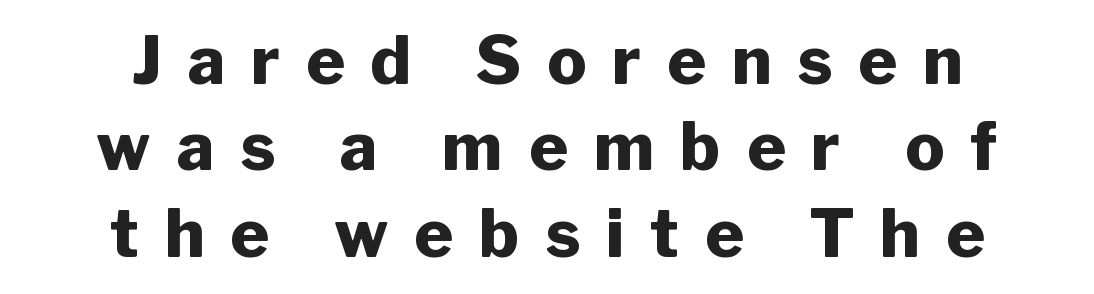
The image shows 66 px heavy sans-serif type, upright; set centered, normal line spacing (1.31x), unusually wide letter spacing (+0.39 em), not underlined; low stroke contrast and a medium x-height.
